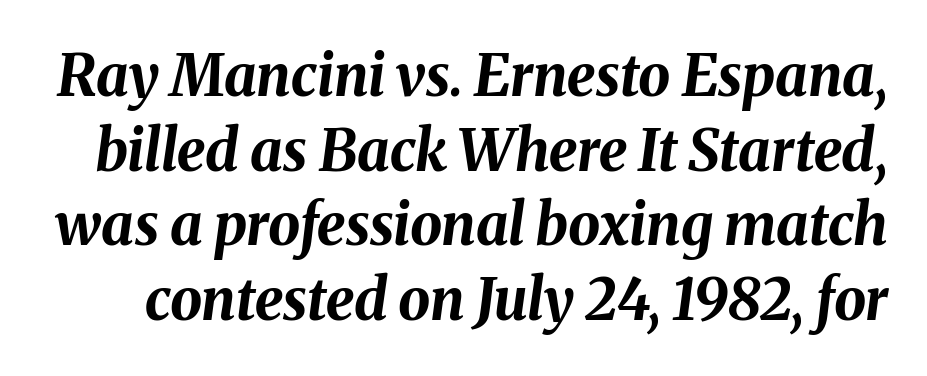
Q: Is the text bold? A: Yes.
Q: Is the text italic (slanted)? A: Yes, it leans right by about 8 degrees.
Q: Is the text underlined? A: No.
Q: Is the spacing between letters normal or unusually wide? A: Normal.
Q: Is the spacing between lines tight, normal or loose? A: Normal.
Q: Width (condensed, normal, or wide)? A: Normal.
Q: Stroke contrast? A: Medium.
Q: x-height? A: Medium.
Q: Monospaced? A: No.
